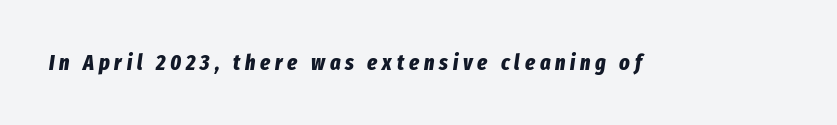
The image shows 22 px bold type, italic (leaning right); set unusually wide letter spacing (+0.22 em), not underlined.
